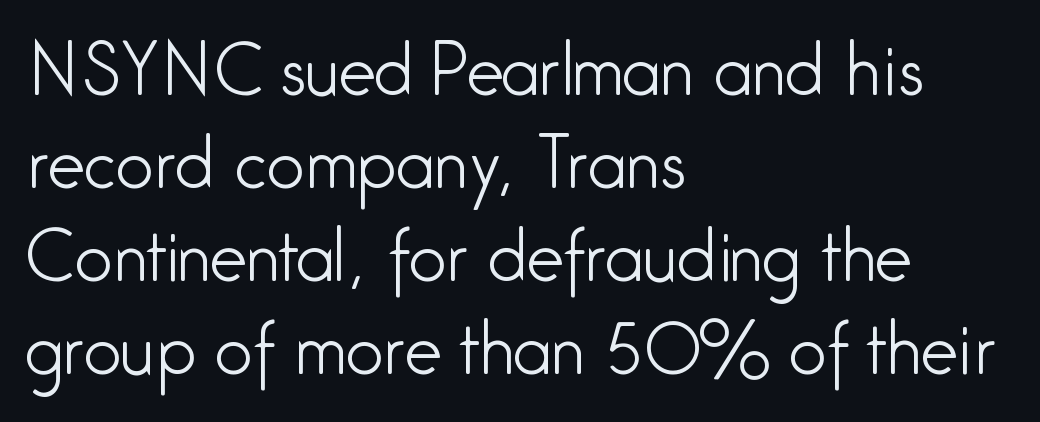
Q: Is the text bold? A: No.
Q: Is the text italic (slanted)? A: No, it is upright.
Q: Is the typeface a serif or a sans-serif typeface? A: Sans-serif.
Q: Is the text underlined? A: No.
Q: How is the paragraph aligned? A: Left-aligned.
Q: Is the spacing between letters normal or unusually wide? A: Normal.
Q: Is the spacing between lines tight, normal or loose? A: Normal.
Q: Width (condensed, normal, or wide)? A: Condensed.
Q: Stroke contrast? A: Low.
Q: x-height? A: Medium.
Q: Monospaced? A: No.
